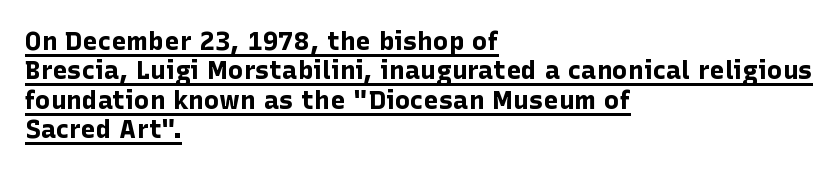
{"italic": "no", "bold": "yes", "underline": "yes", "align": "left", "line_spacing": "tight", "line_spacing_ratio": 1.13, "letter_spacing": "normal", "letter_spacing_em": 0.0, "glyph_px": 26}
